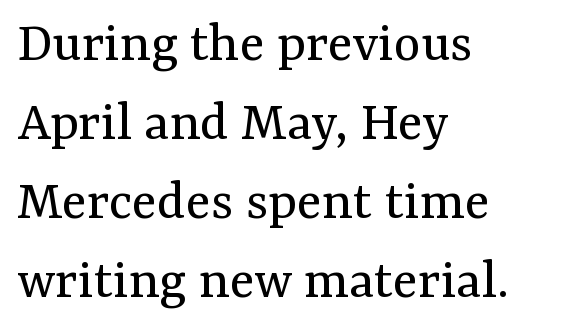
Q: Is the text bold? A: No.
Q: Is the text italic (slanted)? A: No, it is upright.
Q: Is the typeface a serif or a sans-serif typeface? A: Serif.
Q: Is the text underlined? A: No.
Q: How is the paragraph aligned? A: Left-aligned.
Q: Is the spacing between letters normal or unusually wide? A: Normal.
Q: Is the spacing between lines tight, normal or loose? A: Normal.
Q: Width (condensed, normal, or wide)? A: Normal.
Q: Stroke contrast? A: Medium.
Q: x-height? A: Medium.
Q: Monospaced? A: No.
